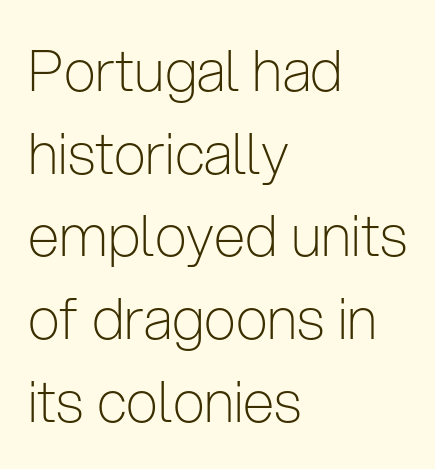
Q: Is the text bold? A: No.
Q: Is the text italic (slanted)? A: No, it is upright.
Q: Is the typeface a serif or a sans-serif typeface? A: Sans-serif.
Q: Is the text underlined? A: No.
Q: How is the paragraph aligned? A: Left-aligned.
Q: Is the spacing between letters normal or unusually wide? A: Normal.
Q: Is the spacing between lines tight, normal or loose? A: Normal.
Q: Width (condensed, normal, or wide)? A: Condensed.
Q: Stroke contrast? A: Low.
Q: x-height? A: Medium.
Q: Monospaced? A: No.
